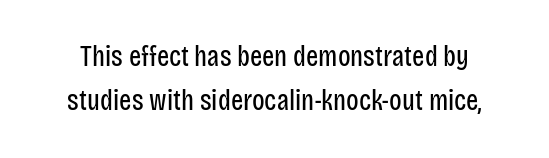
{"serif": "no", "italic": "no", "bold": "no", "weight": "regular", "width": "condensed", "stroke_contrast": "low", "x_height": "large", "monospaced": "no", "underline": "no", "line_spacing": "normal", "line_spacing_ratio": 1.53, "letter_spacing": "normal", "letter_spacing_em": 0.0, "glyph_px": 29}
